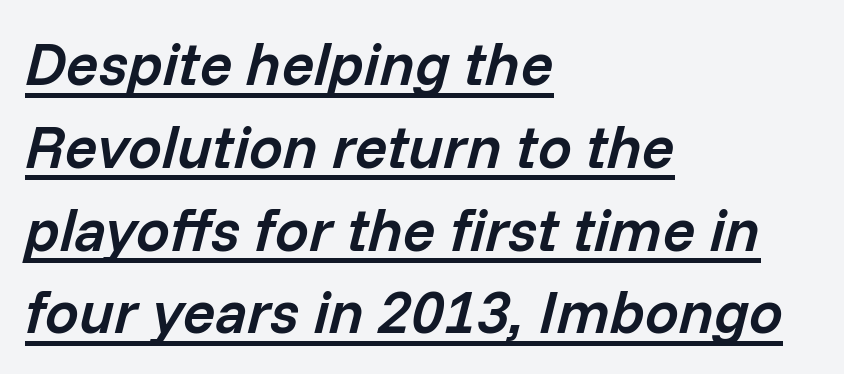
Every row of glyphs begins at an identical x-position on the left. The face used here appears with an underline applied. The passage shown is typed in a proportional face where columns would drift. There is no visible air inserted between adjacent glyphs. Moderately thickened strokes mark this as semibold type. Evenly set lines give the paragraph a standard silhouette.
